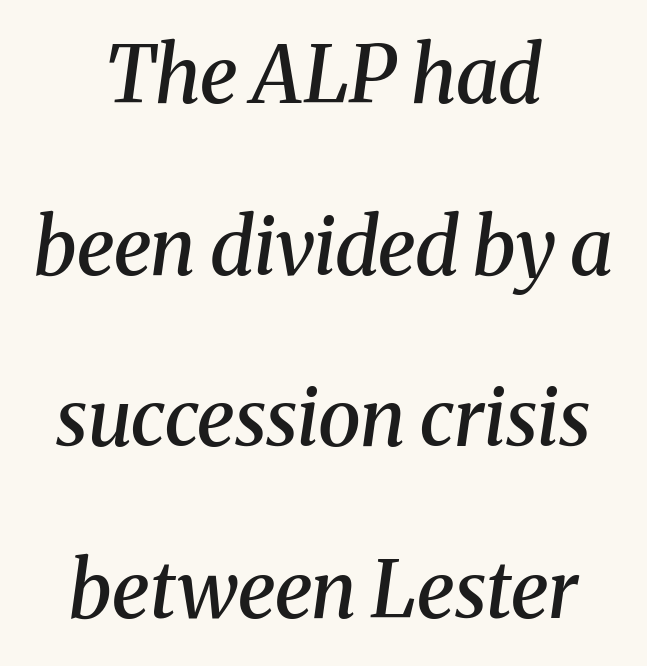
{"serif": "yes", "italic": "yes", "lean": "right", "slant_degrees": 8, "bold": "semi", "weight": "semibold", "width": "normal", "stroke_contrast": "medium", "x_height": "medium", "monospaced": "no", "underline": "no", "align": "center", "line_spacing": "loose", "line_spacing_ratio": 2.2, "letter_spacing": "normal", "letter_spacing_em": 0.0, "glyph_px": 78}
